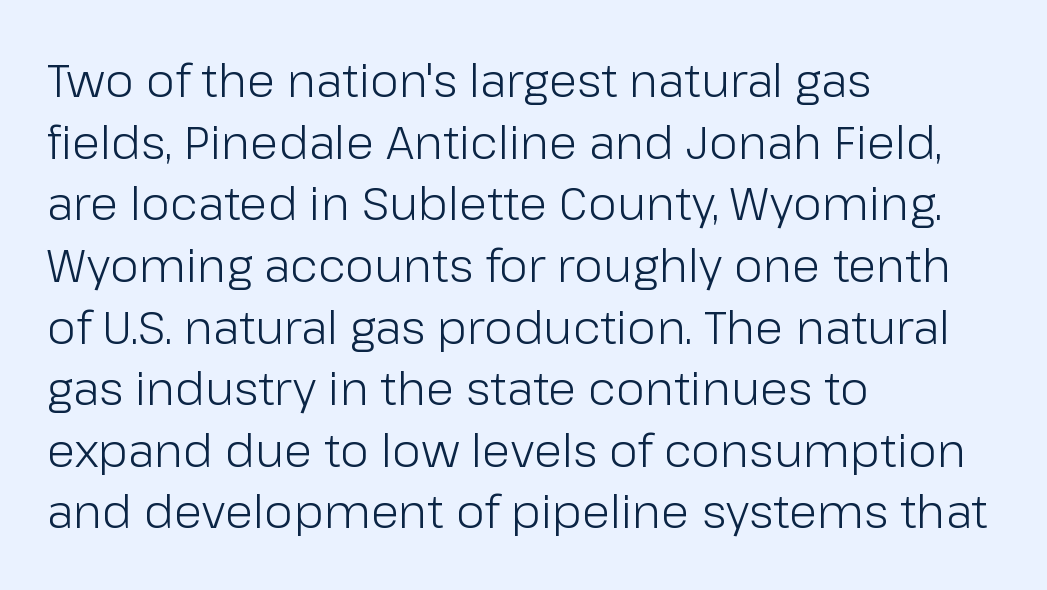
Q: Is the text bold? A: No.
Q: Is the text italic (slanted)? A: No, it is upright.
Q: Is the typeface a serif or a sans-serif typeface? A: Sans-serif.
Q: Is the text underlined? A: No.
Q: How is the paragraph aligned? A: Left-aligned.
Q: Is the spacing between letters normal or unusually wide? A: Normal.
Q: Is the spacing between lines tight, normal or loose? A: Normal.
Q: Width (condensed, normal, or wide)? A: Normal.
Q: Stroke contrast? A: Low.
Q: x-height? A: Medium.
Q: Monospaced? A: No.
